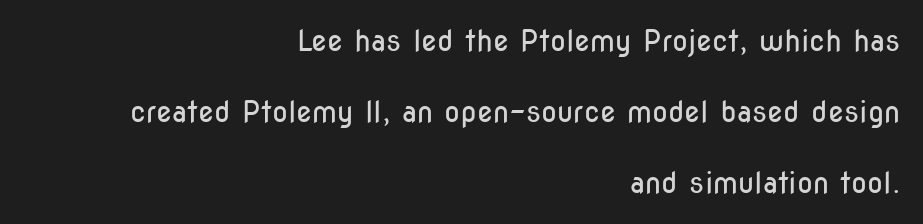
{"serif": "no", "italic": "no", "bold": "no", "weight": "regular", "width": "condensed", "stroke_contrast": "low", "x_height": "medium", "monospaced": "no", "underline": "no", "align": "right", "line_spacing": "loose", "line_spacing_ratio": 2.44, "letter_spacing": "normal", "letter_spacing_em": 0.0, "glyph_px": 29}
